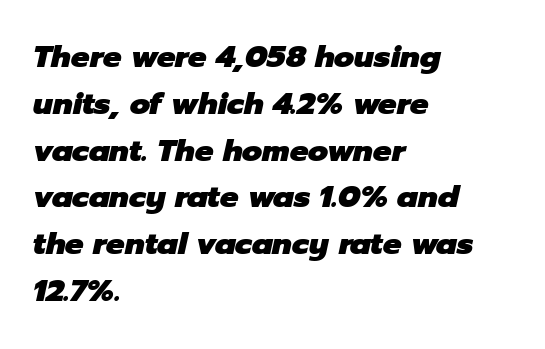
{"italic": "yes", "lean": "right", "slant_degrees": 12, "bold": "yes", "weight": "heavy", "width": "normal", "stroke_contrast": "low", "x_height": "medium", "monospaced": "no", "underline": "no", "align": "left", "line_spacing": "normal", "line_spacing_ratio": 1.51, "letter_spacing": "normal", "letter_spacing_em": 0.0, "glyph_px": 31}
